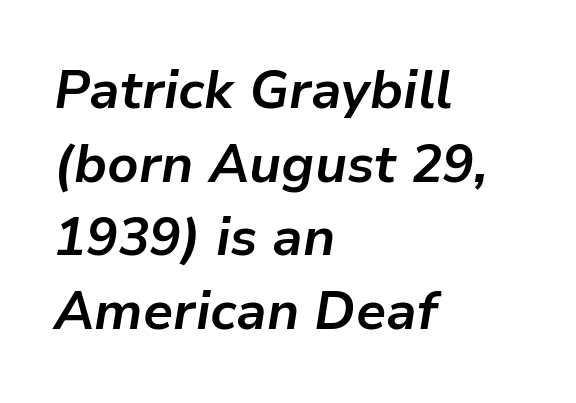
Regarding leading, the lines here are spaced in the standard way. The strip under each line holds only bare page. One-word summary of the alignment: left. Is this a fixed-width face? No — the glyphs have proportional, varying widths.
